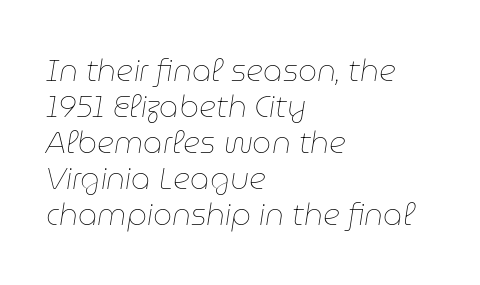
{"italic": "yes", "lean": "right", "slant_degrees": 9, "bold": "no", "weight": "thin", "width": "normal", "stroke_contrast": "low", "x_height": "medium", "monospaced": "no", "underline": "no", "align": "left", "line_spacing_ratio": 1.2, "letter_spacing": "normal", "letter_spacing_em": 0.0, "glyph_px": 30}
